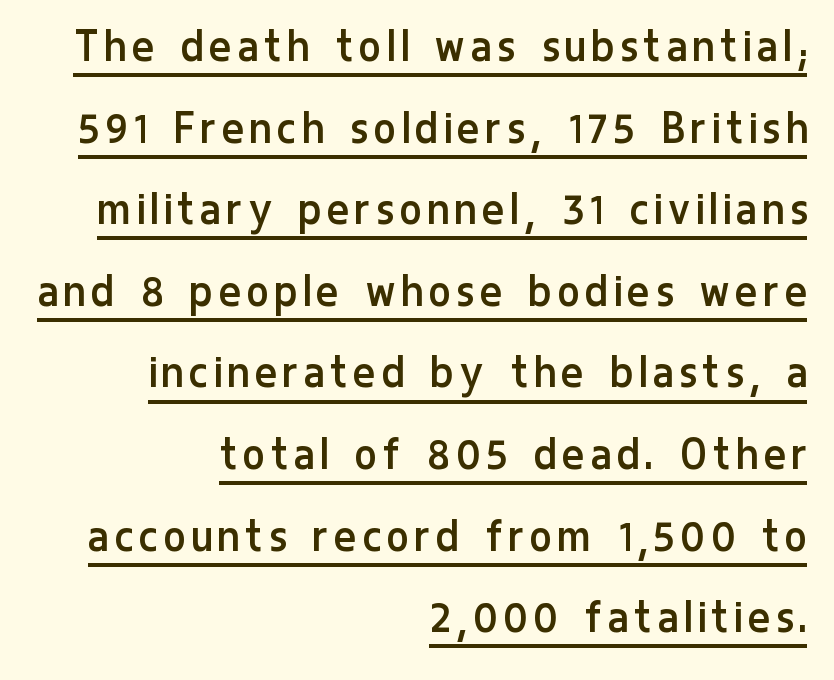
Q: Is the text bold? A: No.
Q: Is the text italic (slanted)? A: No, it is upright.
Q: Is the typeface a serif or a sans-serif typeface? A: Sans-serif.
Q: Is the text underlined? A: Yes.
Q: How is the paragraph aligned? A: Right-aligned.
Q: Is the spacing between lines tight, normal or loose? A: Normal.
Q: Width (condensed, normal, or wide)? A: Condensed.
Q: Stroke contrast? A: Low.
Q: x-height? A: Medium.
Q: Monospaced? A: No.
